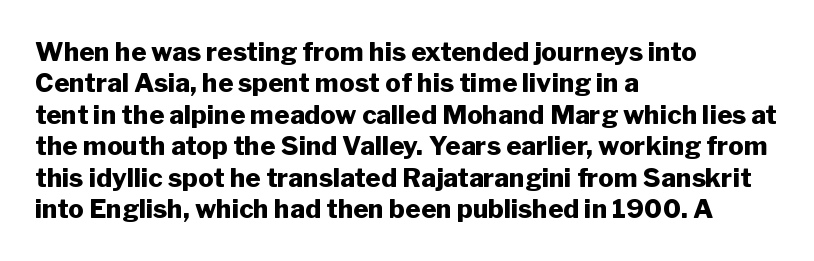
{"italic": "no", "bold": "yes", "underline": "no", "align": "left", "line_spacing_ratio": 1.21, "letter_spacing": "normal", "letter_spacing_em": 0.0, "glyph_px": 26}
